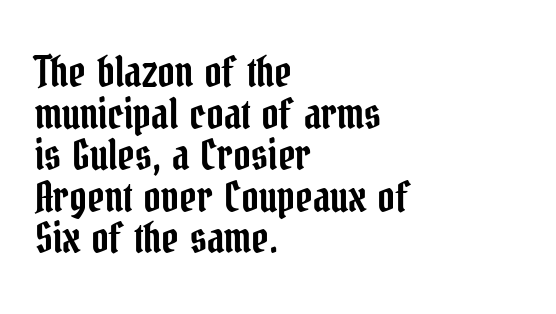
{"serif": "yes", "italic": "no", "width": "condensed", "stroke_contrast": "low", "x_height": "medium", "monospaced": "no", "underline": "no", "align": "left", "line_spacing": "tight", "line_spacing_ratio": 0.99, "letter_spacing": "normal", "letter_spacing_em": 0.0, "glyph_px": 42}
